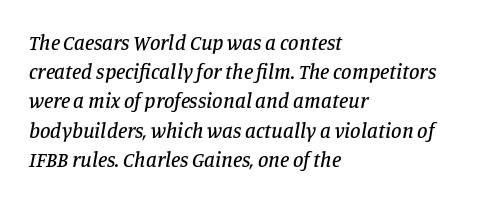
{"italic": "yes", "lean": "right", "slant_degrees": 11, "underline": "no", "align": "left", "line_spacing": "normal", "line_spacing_ratio": 1.39, "letter_spacing": "normal", "letter_spacing_em": 0.0, "glyph_px": 21}
